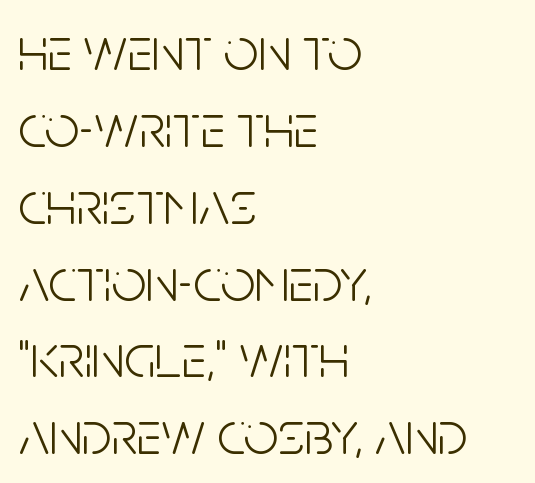
The image shows 61 px light, condensed sans-serif type, upright; set left-aligned, normal line spacing (1.26x), normal letter spacing, not underlined; low stroke contrast and a large x-height.
